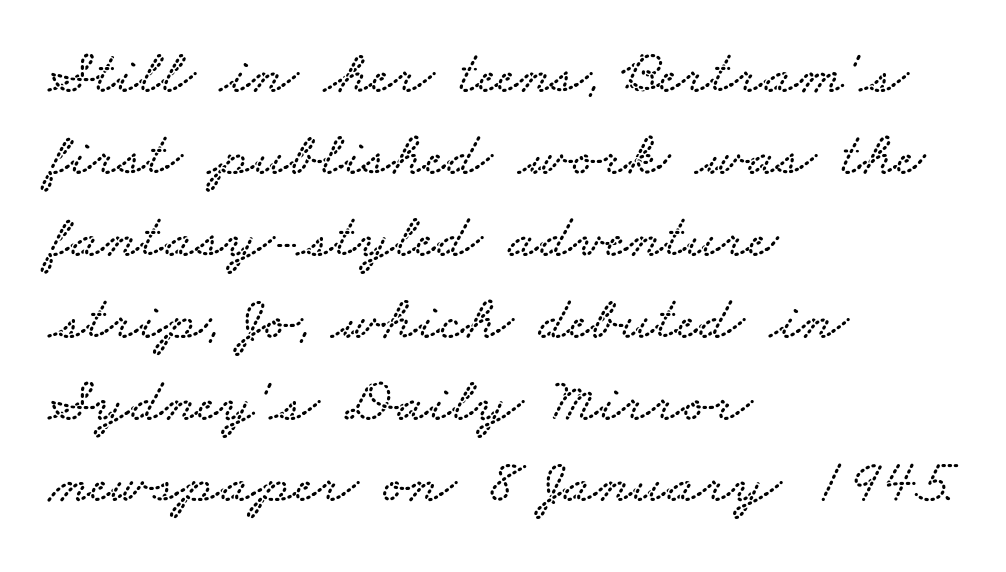
{"serif": "yes", "width": "wide", "stroke_contrast": "low", "x_height": "small", "monospaced": "no", "underline": "no", "align": "left", "line_spacing": "normal", "line_spacing_ratio": 1.3, "letter_spacing": "normal", "letter_spacing_em": 0.0, "glyph_px": 63}
